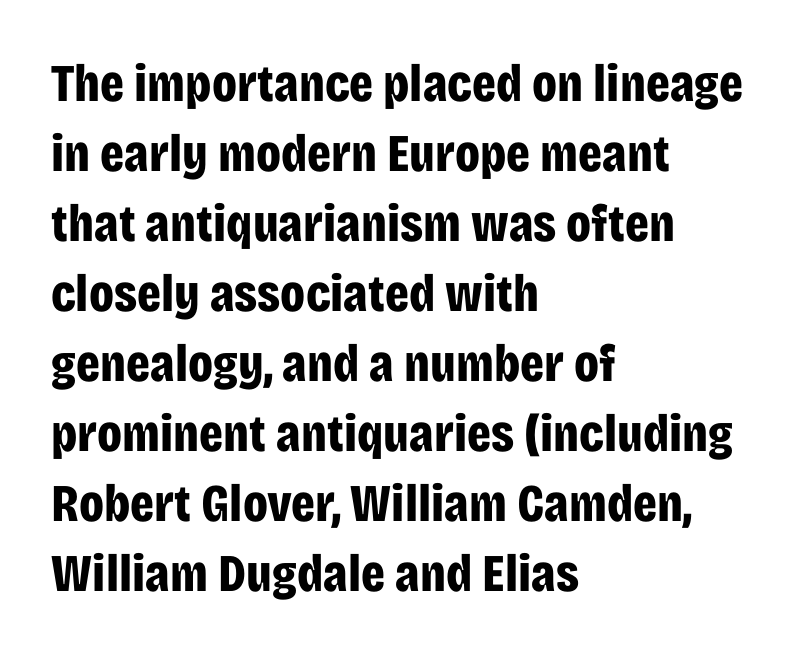
The image shows 53 px bold, condensed sans-serif type, upright; set left-aligned, normal line spacing (1.32x), normal letter spacing, not underlined; low stroke contrast and a large x-height.
